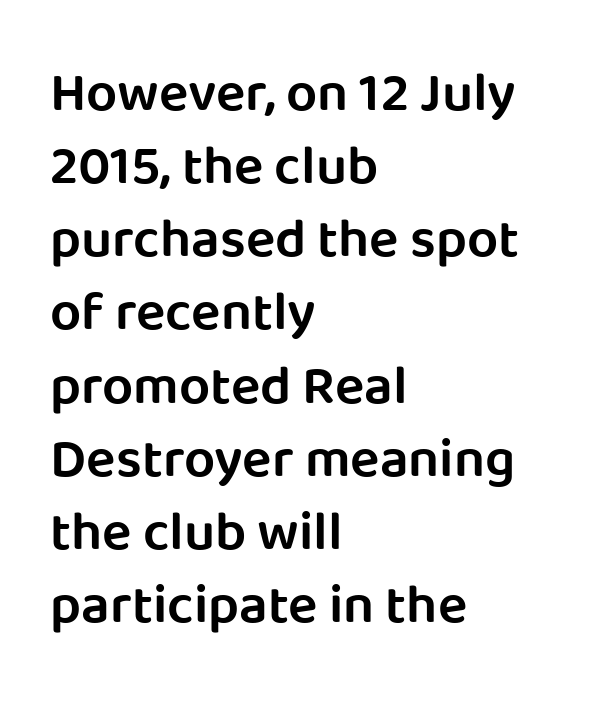
Q: Is the text bold? A: Semi-bold.
Q: Is the text italic (slanted)? A: No, it is upright.
Q: Is the typeface a serif or a sans-serif typeface? A: Sans-serif.
Q: Is the text underlined? A: No.
Q: How is the paragraph aligned? A: Left-aligned.
Q: Is the spacing between letters normal or unusually wide? A: Normal.
Q: Is the spacing between lines tight, normal or loose? A: Normal.
Q: Width (condensed, normal, or wide)? A: Normal.
Q: Stroke contrast? A: Low.
Q: x-height? A: Large.
Q: Monospaced? A: No.
